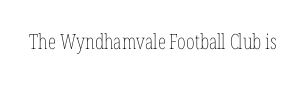
The image shows 21 px text type, upright; set normal letter spacing, not underlined.
